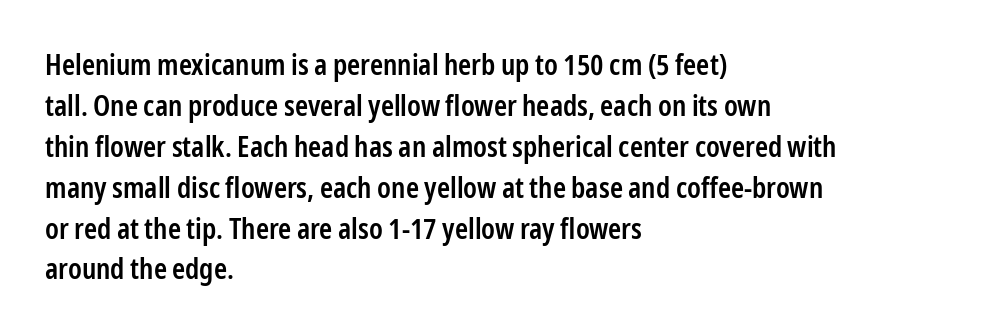
Q: Is the text bold? A: Semi-bold.
Q: Is the text italic (slanted)? A: No, it is upright.
Q: Is the typeface a serif or a sans-serif typeface? A: Sans-serif.
Q: Is the text underlined? A: No.
Q: How is the paragraph aligned? A: Left-aligned.
Q: Is the spacing between letters normal or unusually wide? A: Normal.
Q: Is the spacing between lines tight, normal or loose? A: Normal.
Q: Width (condensed, normal, or wide)? A: Condensed.
Q: Stroke contrast? A: Low.
Q: x-height? A: Medium.
Q: Monospaced? A: No.
